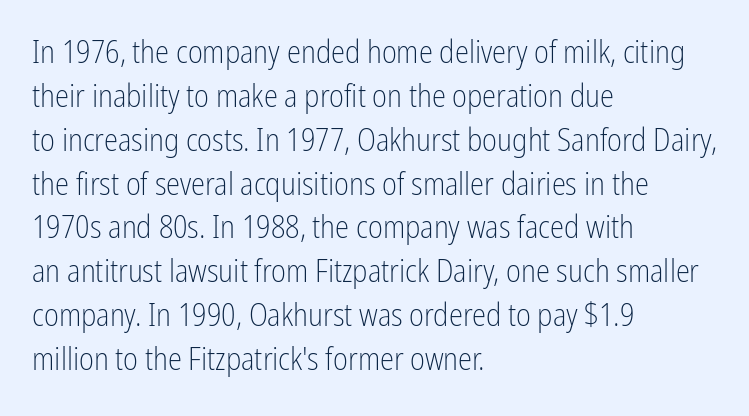
Q: Is the text bold? A: No.
Q: Is the text italic (slanted)? A: No, it is upright.
Q: Is the typeface a serif or a sans-serif typeface? A: Sans-serif.
Q: Is the text underlined? A: No.
Q: How is the paragraph aligned? A: Left-aligned.
Q: Is the spacing between letters normal or unusually wide? A: Normal.
Q: Is the spacing between lines tight, normal or loose? A: Normal.
Q: Width (condensed, normal, or wide)? A: Condensed.
Q: Stroke contrast? A: Low.
Q: x-height? A: Medium.
Q: Monospaced? A: No.
